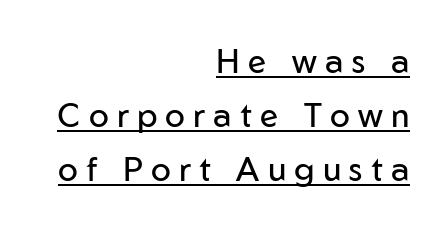
Stem width sits at or under what a default text font uses. Nope, not italic — everything's standing straight. This sample is right-justified, so line beginnings fall wherever the words allow. The lettering is marked with a stroke running underneath it. The face used here is a sans, in the tradition of grotesques and geometrics.
